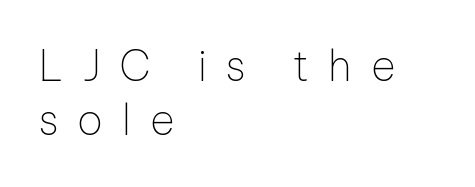
{"serif": "no", "italic": "no", "bold": "no", "weight": "thin", "width": "normal", "stroke_contrast": "low", "x_height": "medium", "monospaced": "no", "underline": "no", "align": "left", "line_spacing": "normal", "line_spacing_ratio": 1.29, "letter_spacing": "wide", "letter_spacing_em": 0.45, "glyph_px": 42}
